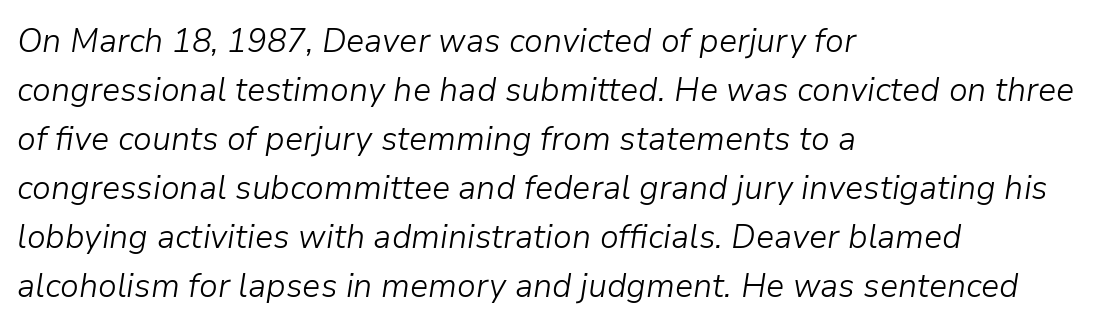
A clean baseline with only descenders dipping below it. These lines stack with their left ends in a neat column. Posture: slanted. The rendering keeps characters at their native spacing. Think of a printed novel: that variable character pitch is what you see here.
